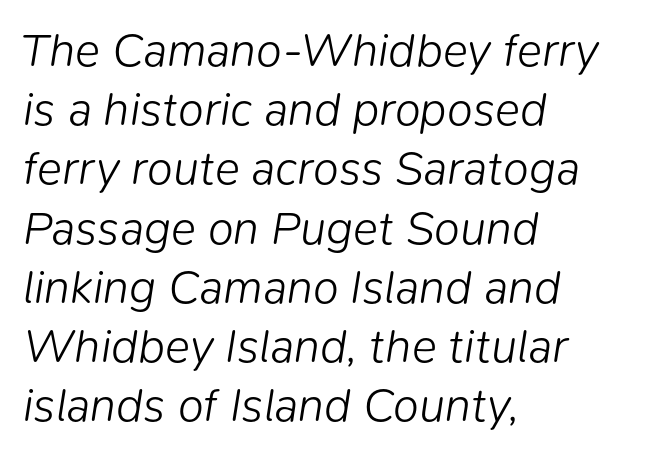
The image shows 47 px light type, italic (leaning right); set left-aligned, normal line spacing (1.26x), normal letter spacing, not underlined; low stroke contrast and a medium x-height.
